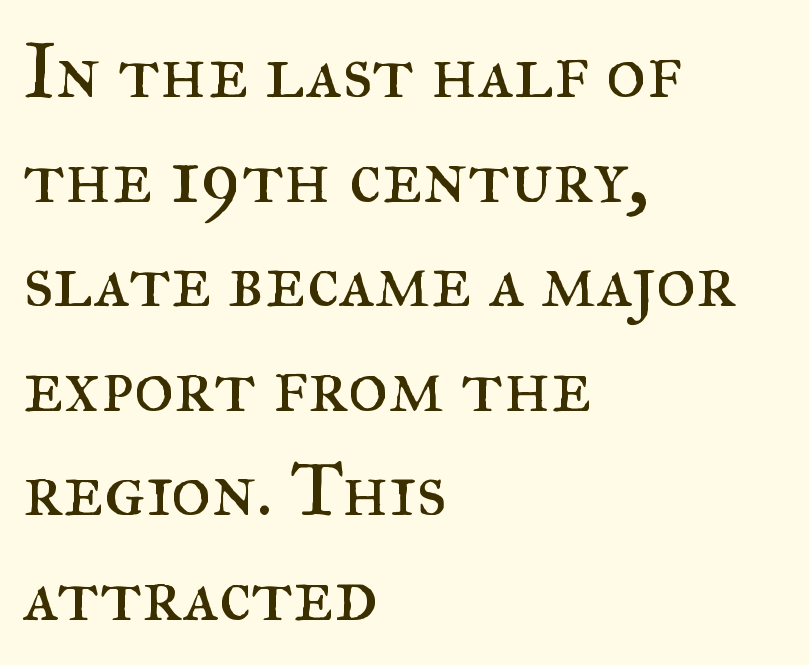
Q: Is the text bold? A: No.
Q: Is the text italic (slanted)? A: No, it is upright.
Q: Is the typeface a serif or a sans-serif typeface? A: Serif.
Q: Is the text underlined? A: No.
Q: How is the paragraph aligned? A: Left-aligned.
Q: Is the spacing between letters normal or unusually wide? A: Normal.
Q: Is the spacing between lines tight, normal or loose? A: Normal.
Q: Width (condensed, normal, or wide)? A: Normal.
Q: Stroke contrast? A: Medium.
Q: x-height? A: Small.
Q: Monospaced? A: No.
